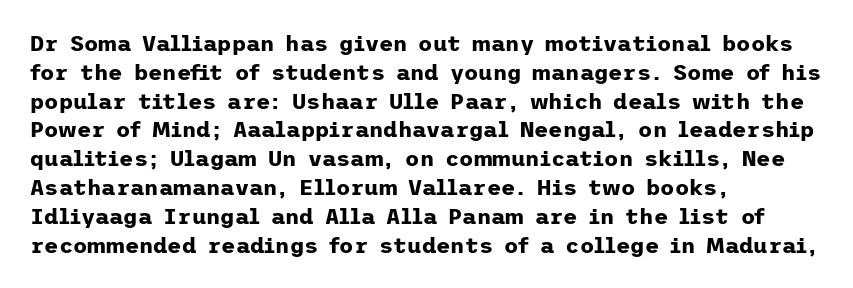
The rows are spaced the way most documents space them. Its strokes are broad and dark, the hallmark of bold type. Posture: upright roman. A bare baseline throughout the passage.
